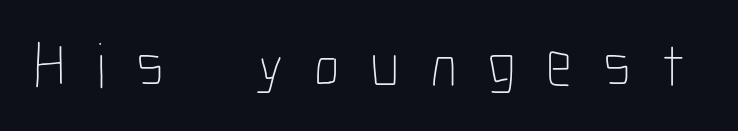
Q: Is the text bold? A: No.
Q: Is the text italic (slanted)? A: No, it is upright.
Q: Is the text underlined? A: No.
Q: Is the spacing between letters normal or unusually wide? A: Unusually wide.
Q: Width (condensed, normal, or wide)? A: Condensed.
Q: Stroke contrast? A: Low.
Q: x-height? A: Medium.
Q: Monospaced? A: No.
